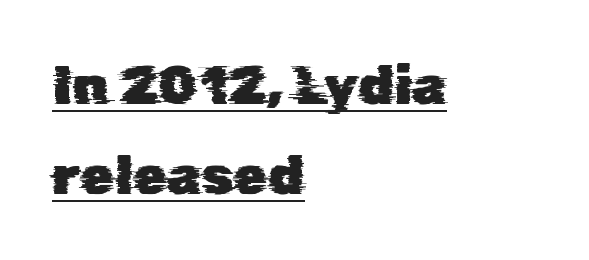
What stands out about the letter spacing? Nothing — it is the standard amount. These lines are set flush left with a ragged right edge. Regular leading. Check where the strokes stop: nothing finishes them off — pure sans. Proportional: the letters do not fall into vertical columns.
